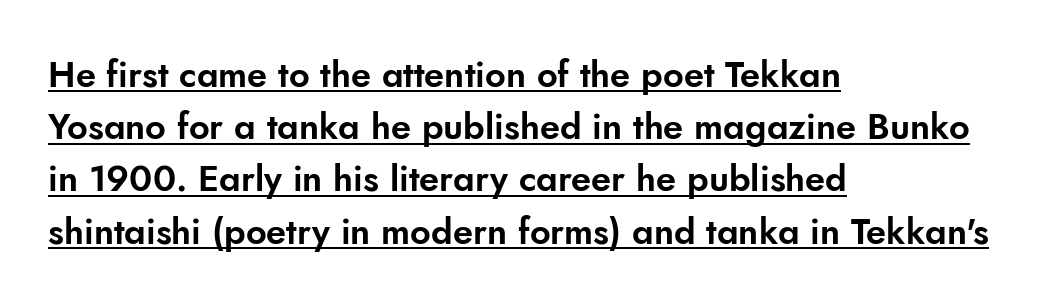
{"serif": "no", "italic": "no", "width": "normal", "stroke_contrast": "low", "x_height": "small", "monospaced": "no", "underline": "yes", "align": "left", "line_spacing": "normal", "line_spacing_ratio": 1.45, "letter_spacing": "normal", "letter_spacing_em": 0.0, "glyph_px": 36}
